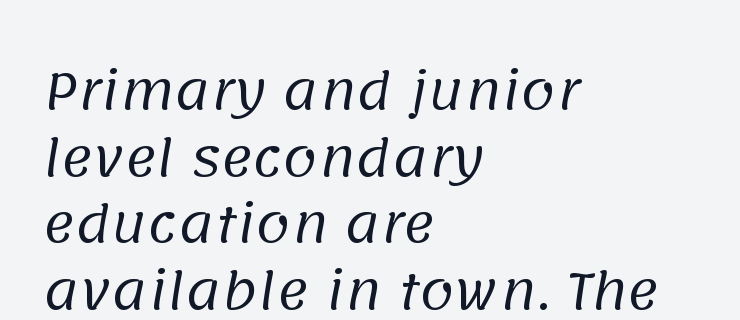
Each new line begins a customary step beneath the previous one. These lines stack with their left ends in a neat column. This rendering features lettering with no underline. The passage shown is not bold in any degree. Letter spacing: default. Spacing verdict: proportional, widths tailored to each character.
